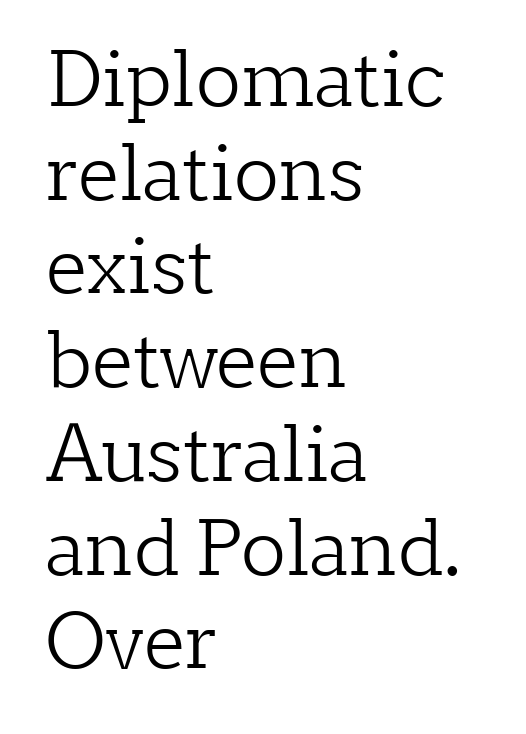
The image shows 75 px light serif type, upright; set left-aligned, normal line spacing (1.25x), normal letter spacing, not underlined; low stroke contrast and a medium x-height.
